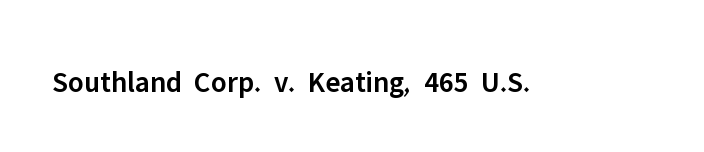
Strokes here are thickened, but only to semibold level. The words here are not underlined. The letters sit at their default tracking, neither squeezed nor spread. Note the varied advance widths — an 'i' is clearly narrower than an 'm'.
